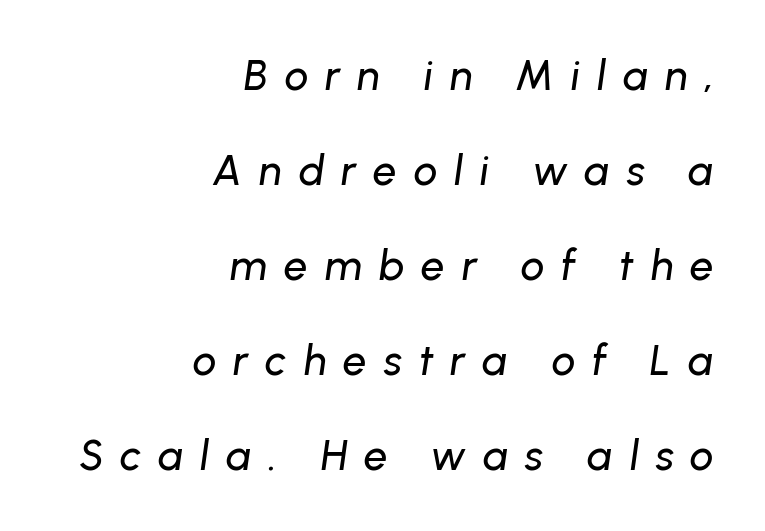
The image shows 42 px text type, italic (leaning right); set right-aligned, loose line spacing (2.26x), unusually wide letter spacing (+0.4 em), not underlined; low stroke contrast and a medium x-height.
